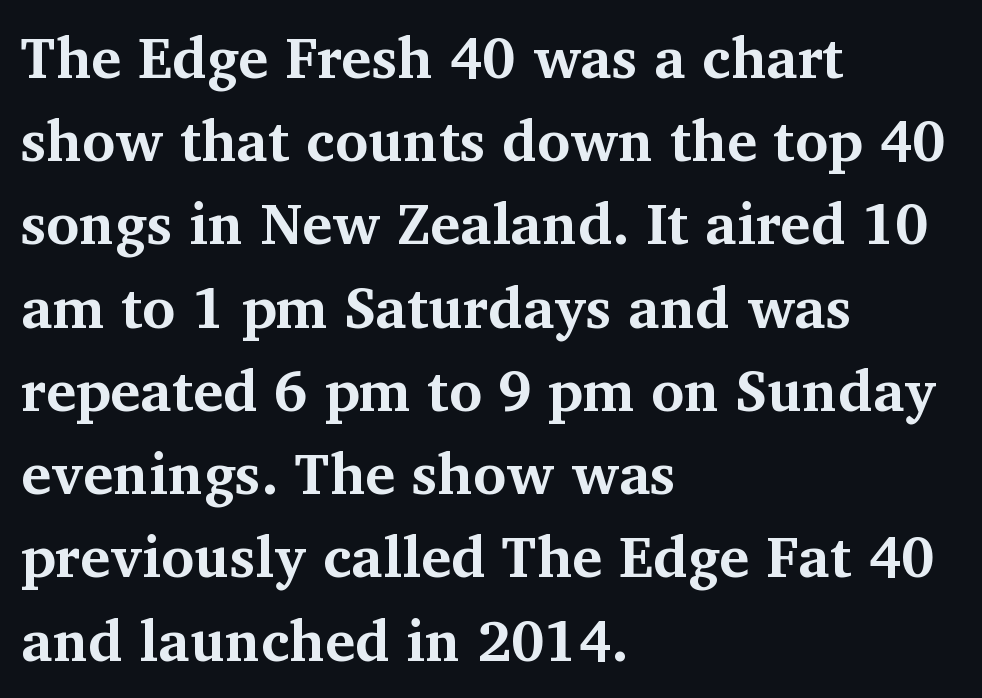
Q: Is the text bold? A: Yes.
Q: Is the text italic (slanted)? A: No, it is upright.
Q: Is the typeface a serif or a sans-serif typeface? A: Serif.
Q: Is the text underlined? A: No.
Q: How is the paragraph aligned? A: Left-aligned.
Q: Is the spacing between letters normal or unusually wide? A: Normal.
Q: Is the spacing between lines tight, normal or loose? A: Normal.
Q: Width (condensed, normal, or wide)? A: Normal.
Q: Stroke contrast? A: Medium.
Q: x-height? A: Medium.
Q: Monospaced? A: No.
